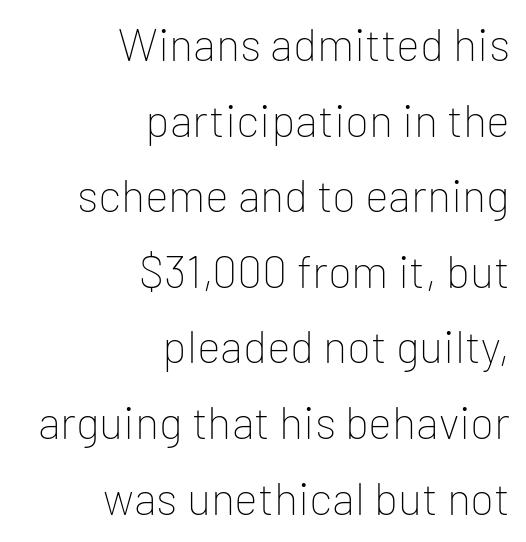
Q: Is the text bold? A: No.
Q: Is the text italic (slanted)? A: No, it is upright.
Q: Is the typeface a serif or a sans-serif typeface? A: Sans-serif.
Q: Is the text underlined? A: No.
Q: How is the paragraph aligned? A: Right-aligned.
Q: Is the spacing between letters normal or unusually wide? A: Normal.
Q: Is the spacing between lines tight, normal or loose? A: Normal.
Q: Width (condensed, normal, or wide)? A: Normal.
Q: Stroke contrast? A: Low.
Q: x-height? A: Medium.
Q: Monospaced? A: No.
